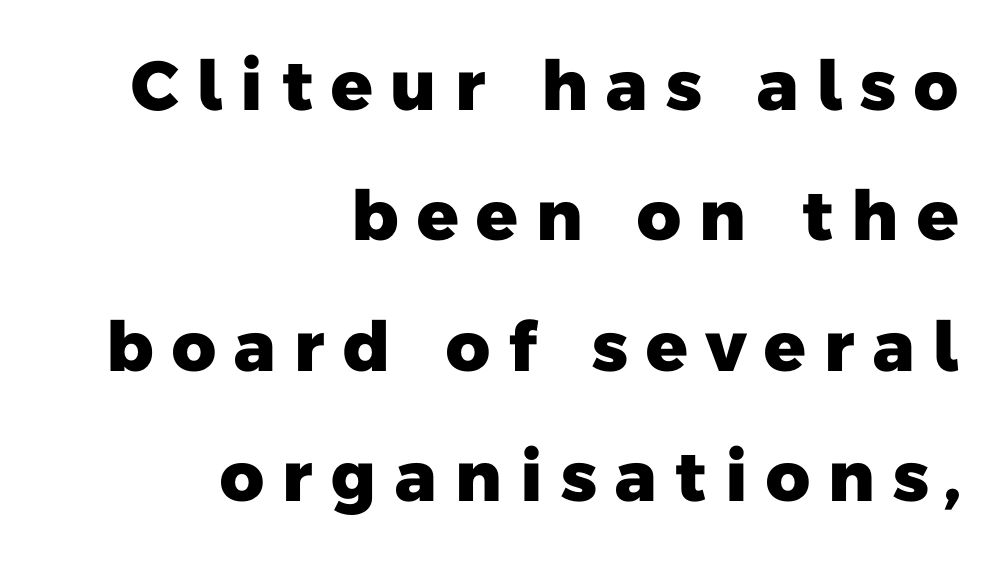
The image shows 69 px heavy sans-serif type; set right-aligned, line spacing 1.89x, unusually wide letter spacing (+0.23 em), not underlined; low stroke contrast and a medium x-height.
